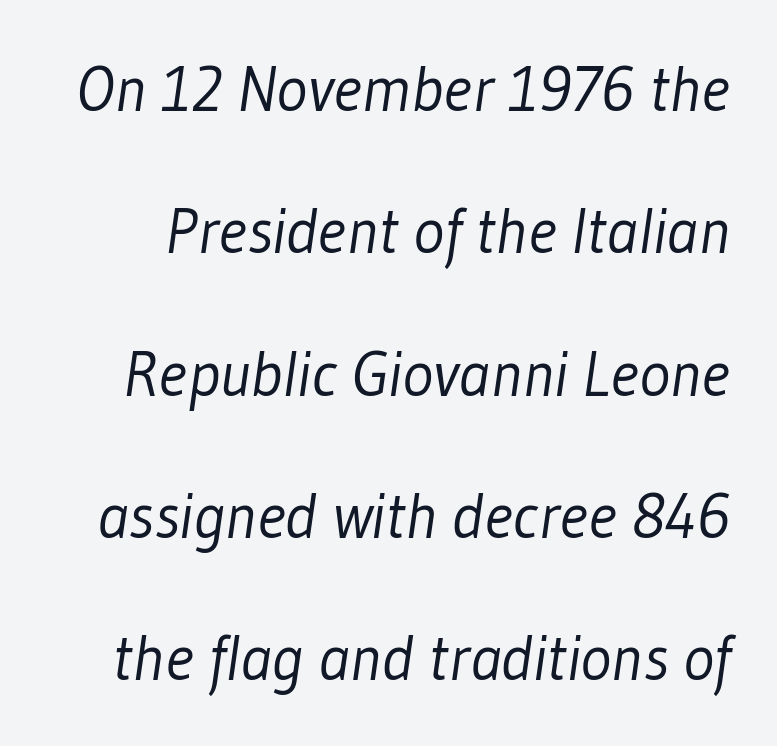
Does extra space separate the letters? No, they use regular spacing. Unlike a traditional serif, this face leaves its strokes unadorned. Descenders hang freely into open space. Stroke mass is kept to a normal reading level or below.
